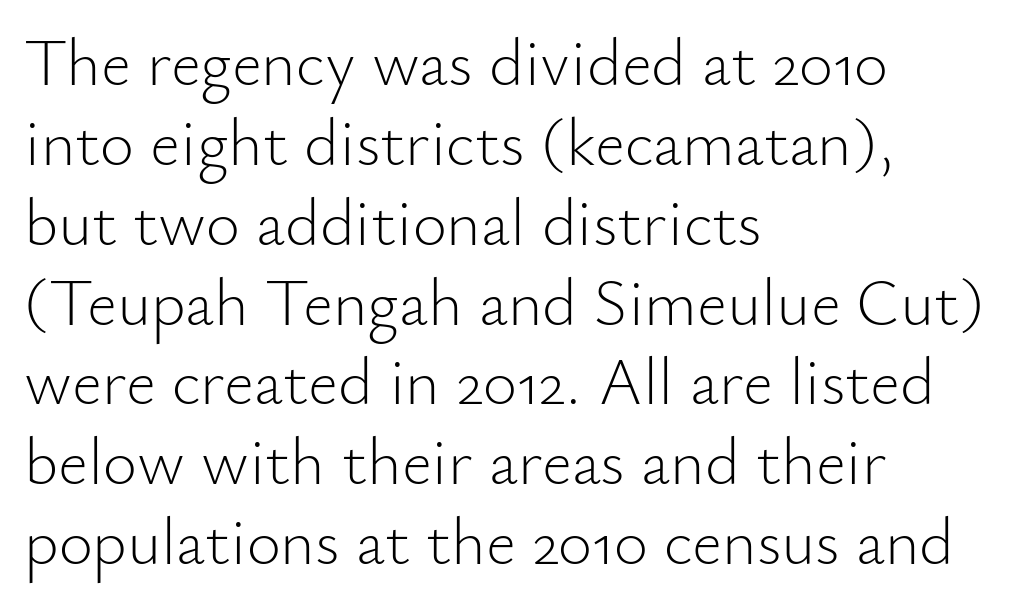
The letters advance in unequal steps, a hallmark of proportional type. Notice how the passage keeps a crisp vertical edge on the left only. This sample uses a sans-serif face. Is there any slant? The stems are plumb.
